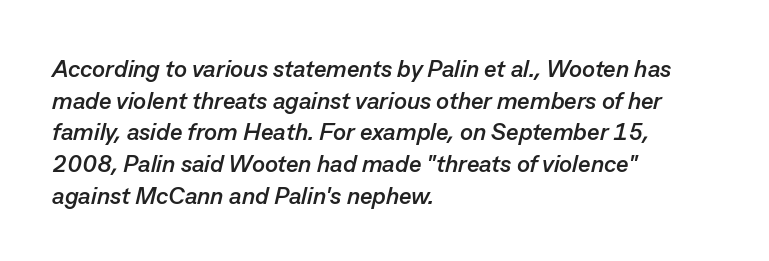
Q: Is the text bold? A: Yes.
Q: Is the text italic (slanted)? A: Yes, it leans right by about 13 degrees.
Q: Is the text underlined? A: No.
Q: How is the paragraph aligned? A: Left-aligned.
Q: Is the spacing between letters normal or unusually wide? A: Normal.
Q: Is the spacing between lines tight, normal or loose? A: Normal.
